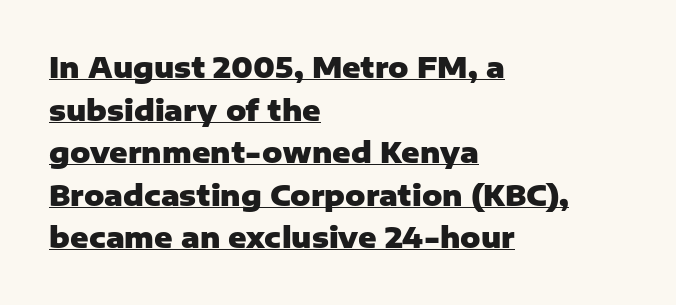
Q: Is the text bold? A: Yes.
Q: Is the text italic (slanted)? A: No, it is upright.
Q: Is the typeface a serif or a sans-serif typeface? A: Sans-serif.
Q: Is the text underlined? A: Yes.
Q: How is the paragraph aligned? A: Left-aligned.
Q: Is the spacing between letters normal or unusually wide? A: Normal.
Q: Is the spacing between lines tight, normal or loose? A: Normal.
Q: Width (condensed, normal, or wide)? A: Normal.
Q: Stroke contrast? A: Low.
Q: x-height? A: Medium.
Q: Monospaced? A: No.
